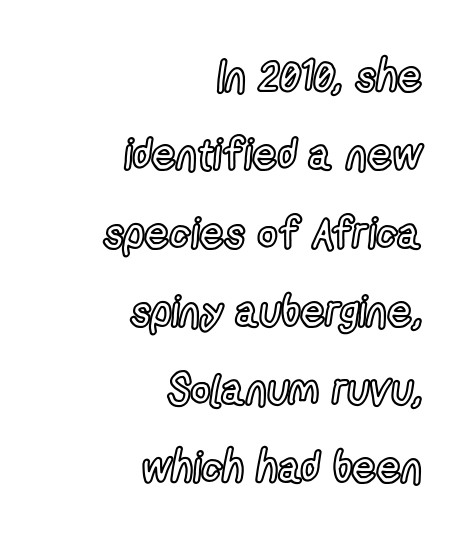
Q: Is the text italic (slanted)? A: Yes.
Q: Is the text underlined? A: No.
Q: How is the paragraph aligned? A: Right-aligned.
Q: Is the spacing between letters normal or unusually wide? A: Normal.
Q: Width (condensed, normal, or wide)? A: Condensed.
Q: x-height? A: Medium.
Q: Monospaced? A: No.
